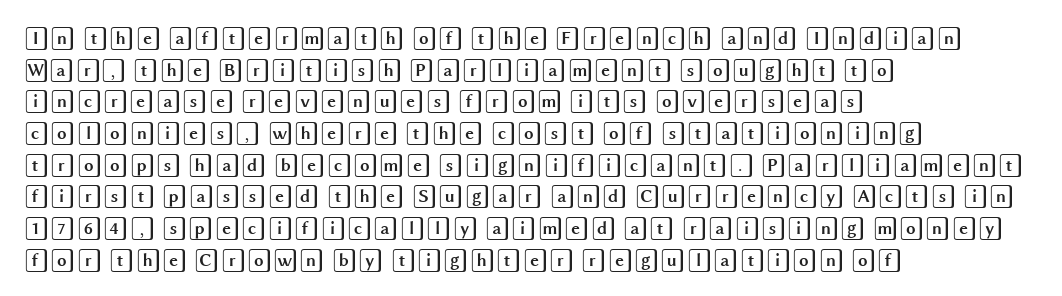
The image shows 24 px text type, upright; set left-aligned, normal line spacing (1.32x), normal letter spacing, not underlined.
